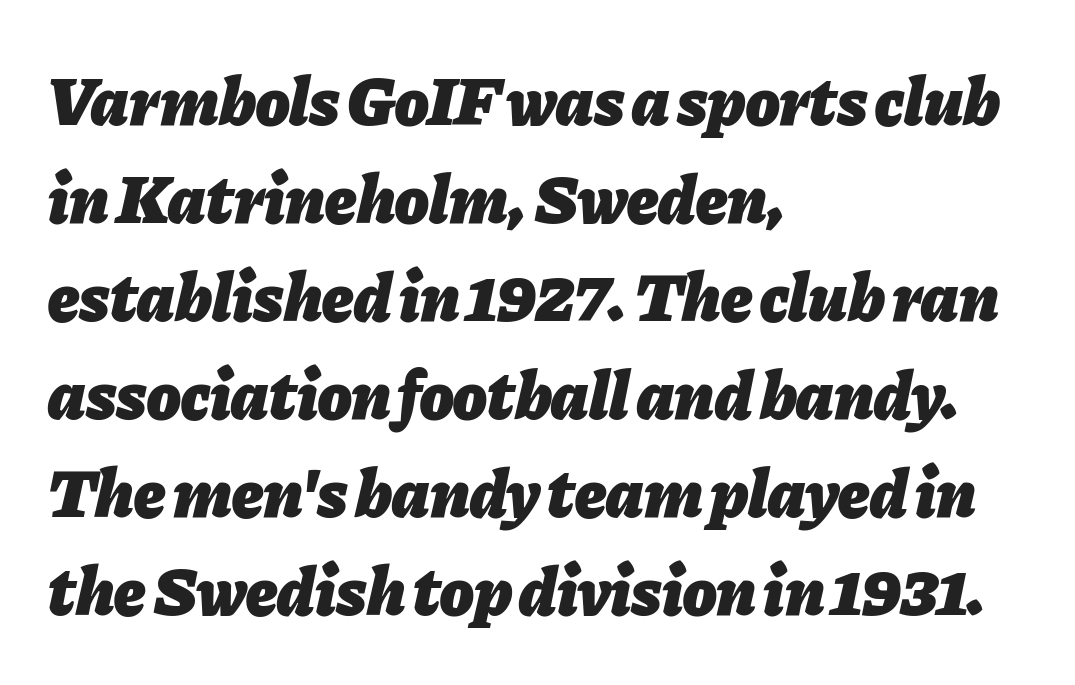
Q: Is the text bold? A: Yes.
Q: Is the text italic (slanted)? A: Yes, it leans right by about 11 degrees.
Q: Is the text underlined? A: No.
Q: How is the paragraph aligned? A: Left-aligned.
Q: Is the spacing between letters normal or unusually wide? A: Normal.
Q: Is the spacing between lines tight, normal or loose? A: Normal.
Q: Width (condensed, normal, or wide)? A: Normal.
Q: Stroke contrast? A: Low.
Q: x-height? A: Medium.
Q: Monospaced? A: No.
